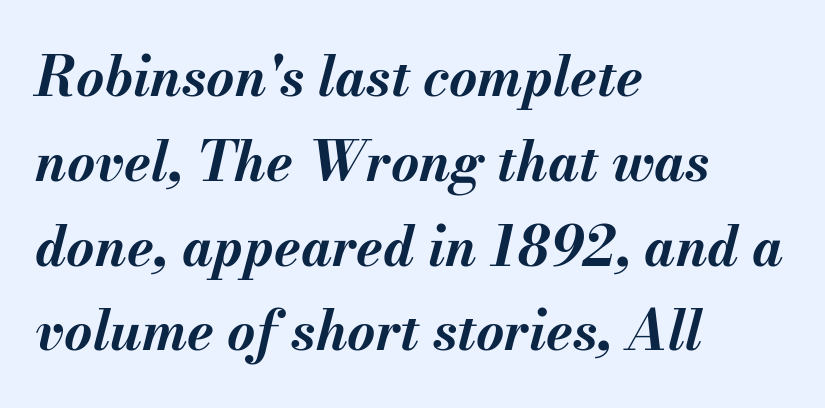
{"italic": "yes", "lean": "right", "slant_degrees": 13, "bold": "yes", "weight": "bold", "width": "normal", "stroke_contrast": "medium", "x_height": "small", "monospaced": "no", "underline": "no", "align": "left", "line_spacing": "normal", "line_spacing_ratio": 1.57, "letter_spacing": "normal", "letter_spacing_em": 0.0, "glyph_px": 54}
